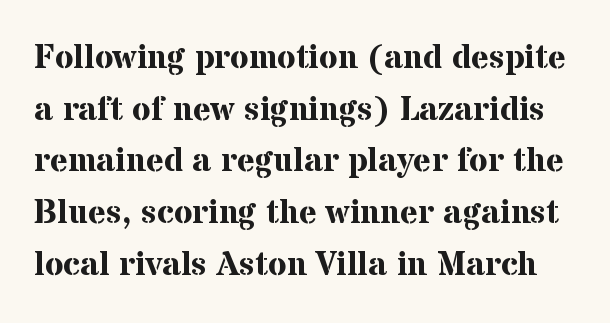
Leading matches the norm, producing a regular column. Is this a fixed-width face? No — the glyphs have proportional, varying widths. Words float on clear page, feet unadorned. The font family rendered here belongs to the serif group. The gaps between neighbouring characters are ordinary and unremarkable.
